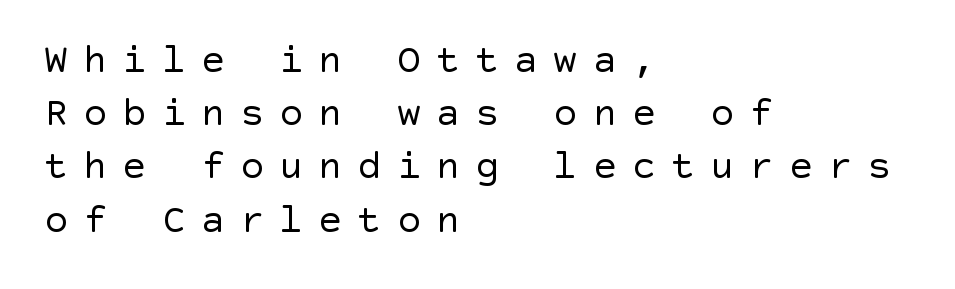
The image shows 40 px regular-weight sans-serif type, upright; set left-aligned, normal line spacing (1.33x), unusually wide letter spacing (+0.38 em), not underlined; a large x-height.
